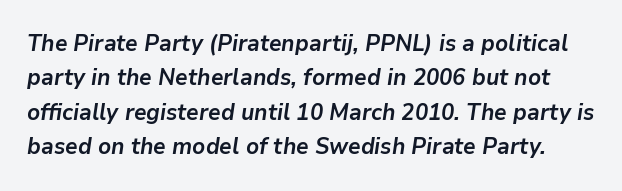
The image shows 23 px bold type, italic (leaning right); set normal line spacing (1.5x), normal letter spacing, not underlined.
